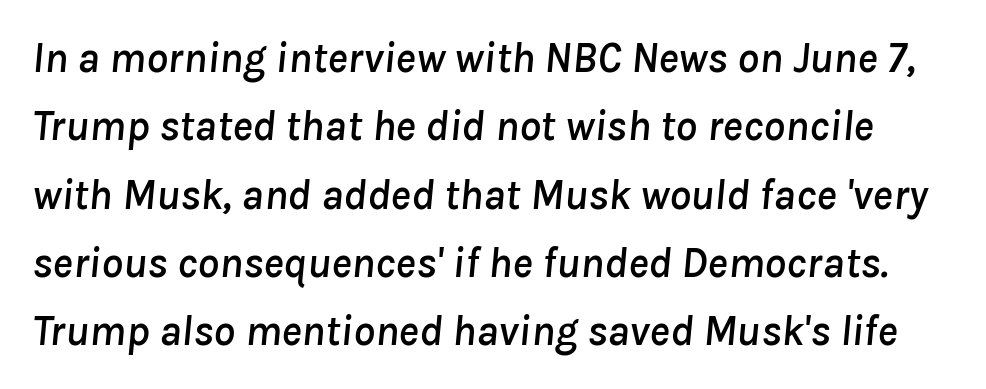
The image shows 43 px text type, italic (leaning right); set normal line spacing (1.59x), normal letter spacing, not underlined; low stroke contrast and a medium x-height.
